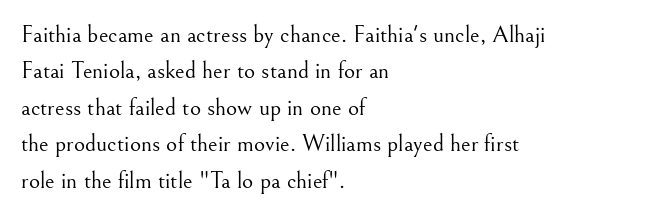
The image shows 24 px text type, upright; set left-aligned, normal line spacing (1.52x), normal letter spacing, not underlined.
